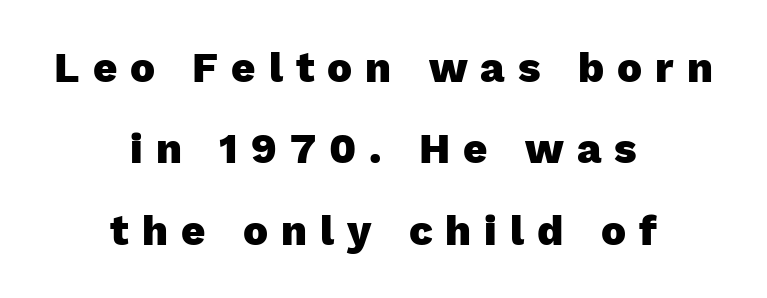
The paragraph has two soft edges and a firm central axis. The axis of the letterforms is exactly vertical. Regarding leading, the lines here are spaced well apart. The letters are bold, with thick, heavy strokes. A bare baseline throughout the passage. Do the characters align in a grid? No, the font is proportional.
